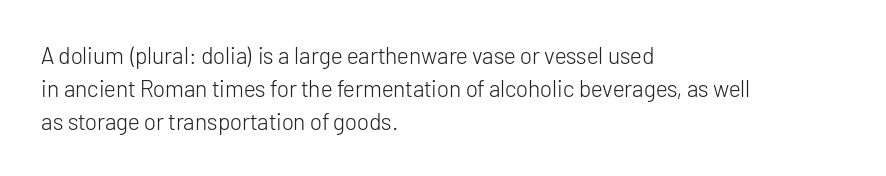
{"italic": "no", "bold": "no", "underline": "no", "align": "left", "line_spacing": "normal", "line_spacing_ratio": 1.43, "letter_spacing": "normal", "letter_spacing_em": 0.0, "glyph_px": 23}
